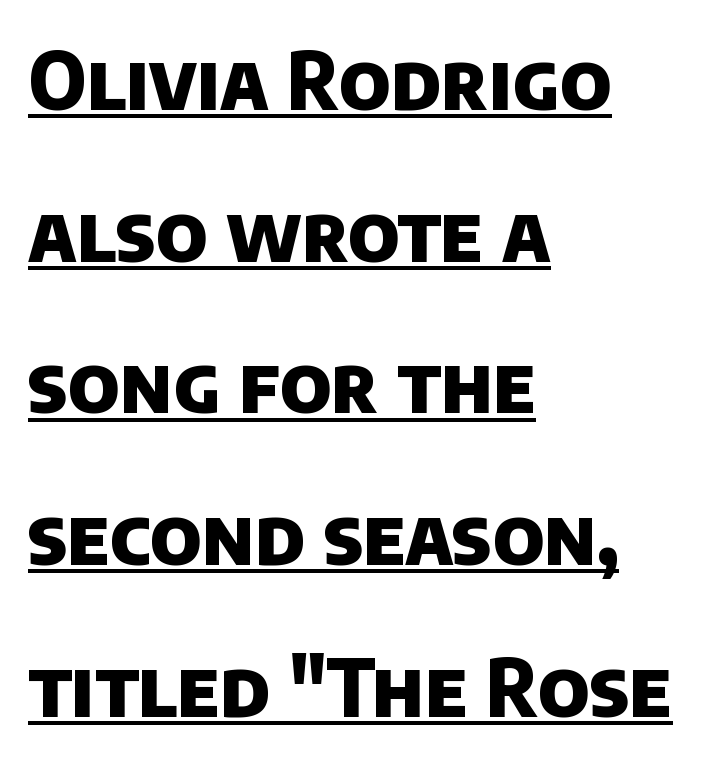
The image shows 79 px heavy sans-serif type; set left-aligned, loose line spacing (1.92x), normal letter spacing, underlined; low stroke contrast and a large x-height.
